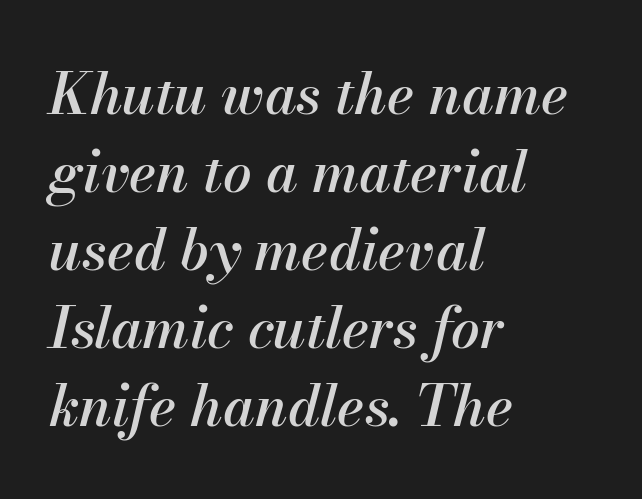
Descenders are the only things crossing below the line. Is the block centered? No — it sits flush against the left margin. The face used here is rendered with its standard letterfit. You could not count columns in this text — the font is proportionally spaced. This is oblique type, the kind used for emphasis or titles. Normally led — the rows are evenly, conventionally spaced.
